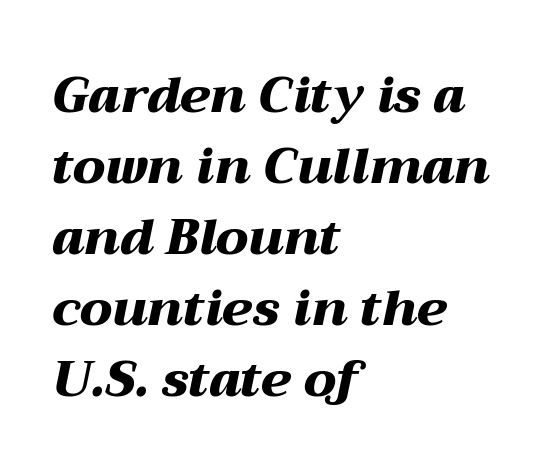
{"italic": "yes", "lean": "right", "slant_degrees": 12, "bold": "yes", "weight": "heavy", "width": "wide", "stroke_contrast": "medium", "x_height": "medium", "monospaced": "no", "underline": "no", "align": "left", "line_spacing": "normal", "line_spacing_ratio": 1.42, "letter_spacing": "normal", "letter_spacing_em": 0.0, "glyph_px": 50}
